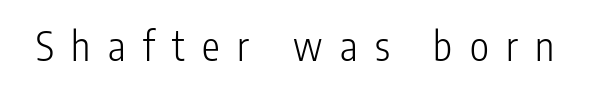
Q: Is the text bold? A: No.
Q: Is the text italic (slanted)? A: No, it is upright.
Q: Is the typeface a serif or a sans-serif typeface? A: Sans-serif.
Q: Is the text underlined? A: No.
Q: Is the spacing between letters normal or unusually wide? A: Unusually wide.
Q: Width (condensed, normal, or wide)? A: Condensed.
Q: Stroke contrast? A: Low.
Q: x-height? A: Medium.
Q: Monospaced? A: No.
